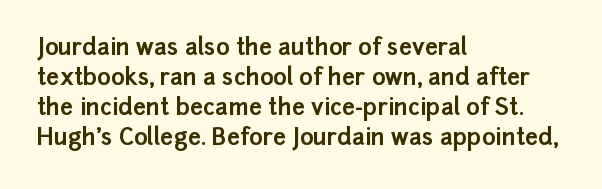
{"italic": "no", "bold": "yes", "underline": "no", "align": "left", "line_spacing": "normal", "line_spacing_ratio": 1.31, "letter_spacing": "normal", "letter_spacing_em": 0.0, "glyph_px": 23}
